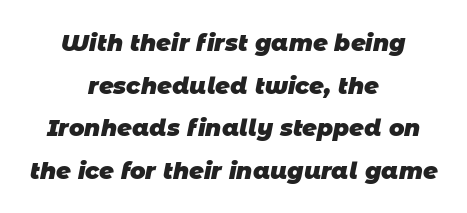
The image shows 23 px bold type; set centered, line spacing 1.85x, normal letter spacing, not underlined.
